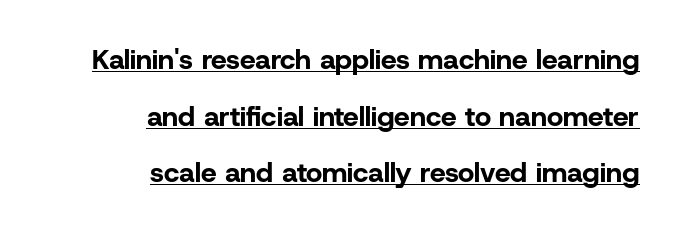
The image shows 28 px bold sans-serif type, upright; set right-aligned, loose line spacing (2.02x), normal letter spacing, underlined; low stroke contrast and a medium x-height.
